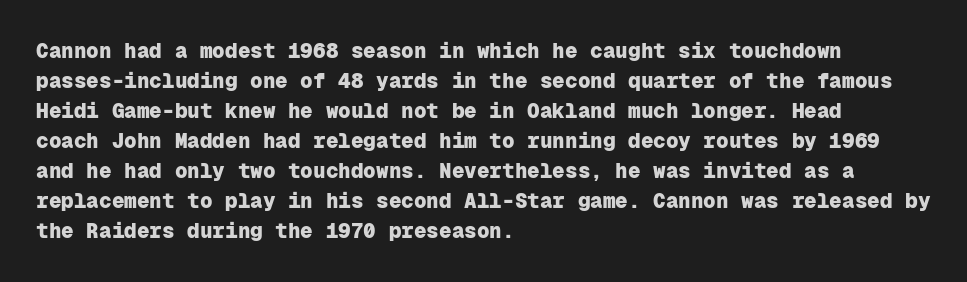
The image shows 21 px bold type, upright; set left-aligned, normal line spacing (1.43x), normal letter spacing, not underlined.
